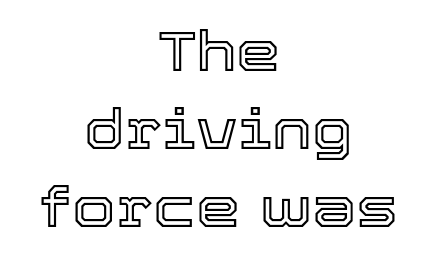
{"italic": "no", "width": "normal", "x_height": "medium", "monospaced": "no", "underline": "no", "align": "center", "line_spacing": "normal", "line_spacing_ratio": 1.39, "letter_spacing": "normal", "letter_spacing_em": 0.0, "glyph_px": 56}
